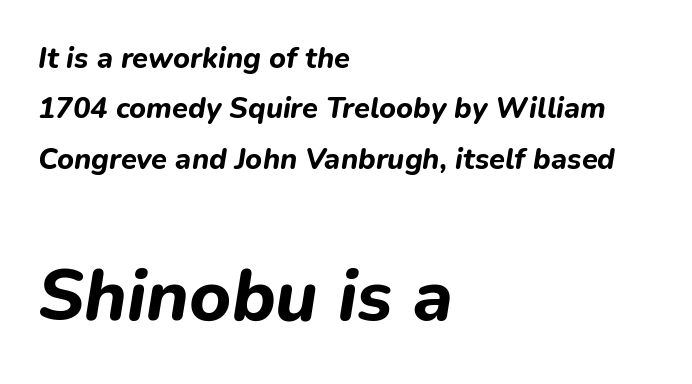
The image shows 72 px bold type, italic (leaning right); set left-aligned, line spacing 1.74x, normal letter spacing, not underlined; the second (bottom) block is 2.48x larger; low stroke contrast and a medium x-height.
